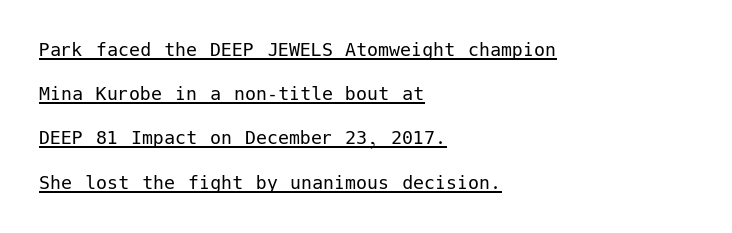
{"italic": "no", "bold": "no", "underline": "yes", "align": "left", "line_spacing": "loose", "line_spacing_ratio": 2.01, "letter_spacing": "normal", "letter_spacing_em": 0.0, "glyph_px": 22}
